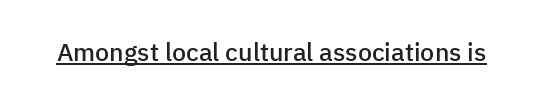
The image shows 25 px text type, upright; set normal letter spacing, underlined.
